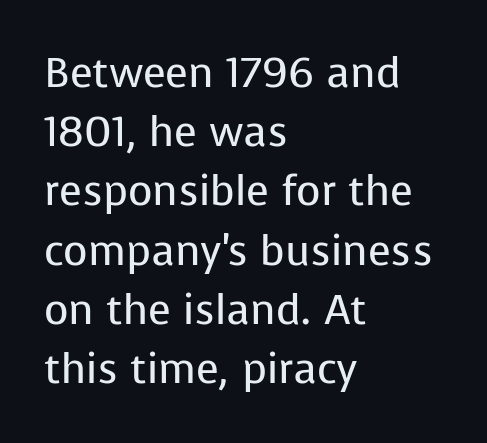
A classic flush-left, rag-right setting is used for this passage. A typesetter would mark this as roman, not italic. Here the glyphs are tracked normally, forming tight word shapes. No heavy texture on the line: the type isn't bold.
